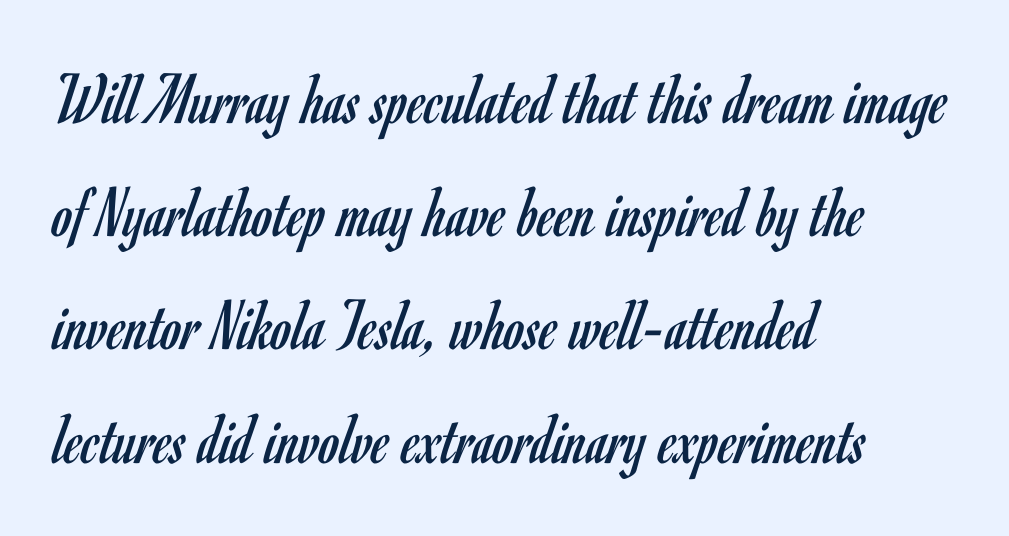
{"serif": "no", "bold": "no", "weight": "regular", "width": "condensed", "stroke_contrast": "low", "x_height": "small", "monospaced": "no", "underline": "no", "align": "left", "line_spacing": "normal", "line_spacing_ratio": 1.53, "letter_spacing": "normal", "letter_spacing_em": 0.0, "glyph_px": 74}
